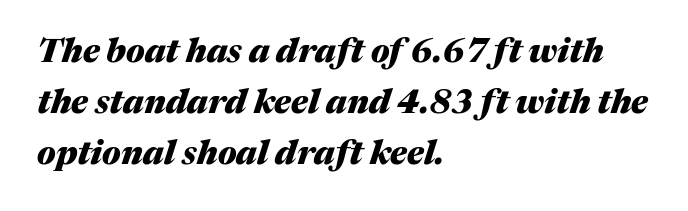
Evenly set lines give the paragraph a standard silhouette. Varying glyph widths throughout — classic text-font behaviour. Words float on clear page, feet unadorned. The gaps between neighbouring characters are ordinary and unremarkable.
